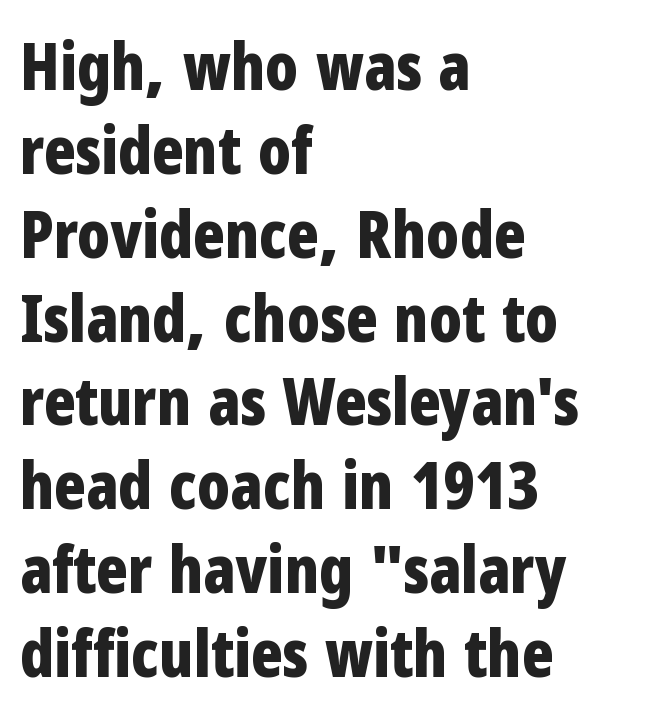
{"serif": "no", "italic": "no", "bold": "yes", "weight": "bold", "width": "condensed", "stroke_contrast": "low", "x_height": "medium", "monospaced": "no", "underline": "no", "align": "left", "line_spacing": "normal", "line_spacing_ratio": 1.29, "letter_spacing": "normal", "letter_spacing_em": 0.0, "glyph_px": 65}
